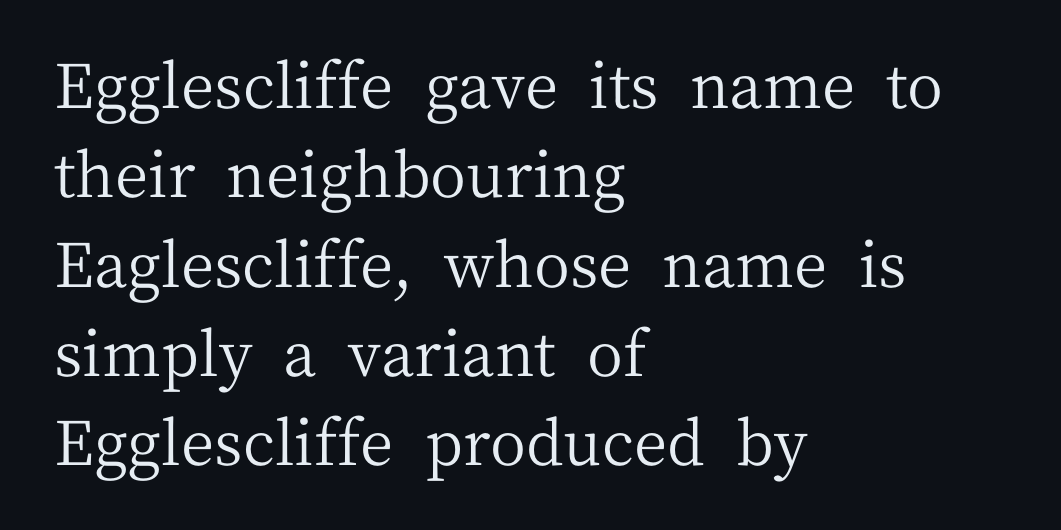
No extra tracking has been applied to these lines. The lettering holds an erect, upright posture throughout. Look at the bottom of the vertical strokes: they flare into serifs here. Reading down the block, your eye returns to a fixed left position each line. Each stroke keeps to a modest, everyday thickness or less.
